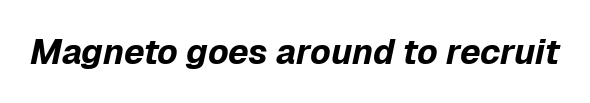
Q: Is the text bold? A: Yes.
Q: Is the text italic (slanted)? A: Yes, it leans right by about 12 degrees.
Q: Is the text underlined? A: No.
Q: Is the spacing between letters normal or unusually wide? A: Normal.
Q: Width (condensed, normal, or wide)? A: Normal.
Q: Stroke contrast? A: Low.
Q: x-height? A: Medium.
Q: Monospaced? A: No.
